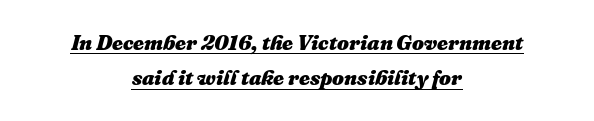
Q: Is the text bold? A: Yes.
Q: Is the text italic (slanted)? A: Yes, it leans right by about 16 degrees.
Q: Is the text underlined? A: Yes.
Q: How is the paragraph aligned? A: Centered.
Q: Is the spacing between letters normal or unusually wide? A: Normal.
Q: Is the spacing between lines tight, normal or loose? A: Normal.
